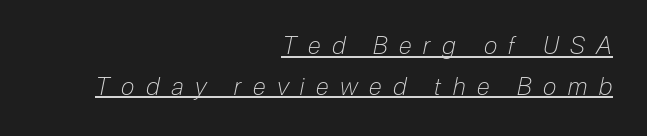
The image shows 24 px text type, italic (leaning right); set right-aligned, normal line spacing (1.69x), unusually wide letter spacing (+0.48 em), underlined.
